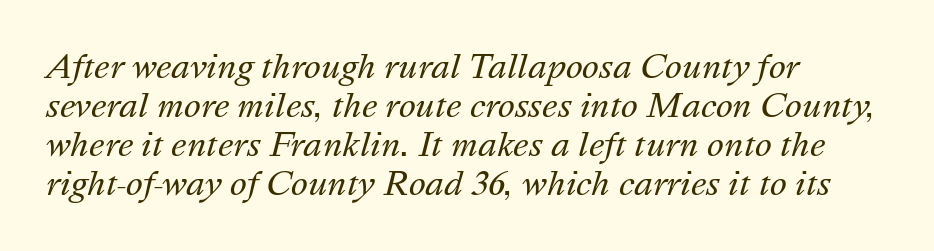
Q: Is the text bold? A: No.
Q: Is the text italic (slanted)? A: Yes, it leans right by about 16 degrees.
Q: Is the text underlined? A: No.
Q: How is the paragraph aligned? A: Left-aligned.
Q: Is the spacing between letters normal or unusually wide? A: Normal.
Q: Width (condensed, normal, or wide)? A: Normal.
Q: Stroke contrast? A: Medium.
Q: x-height? A: Medium.
Q: Monospaced? A: No.
